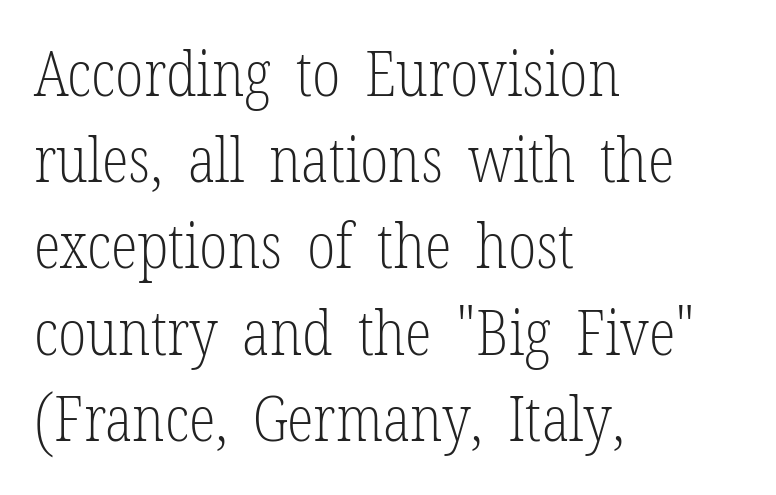
The typesetter chose a ragged-right arrangement here. Words float on clear page, feet unadorned. The designer went with a serif here, giving each stem small feet. Is this a fixed-width face? No — the glyphs have proportional, varying widths.
